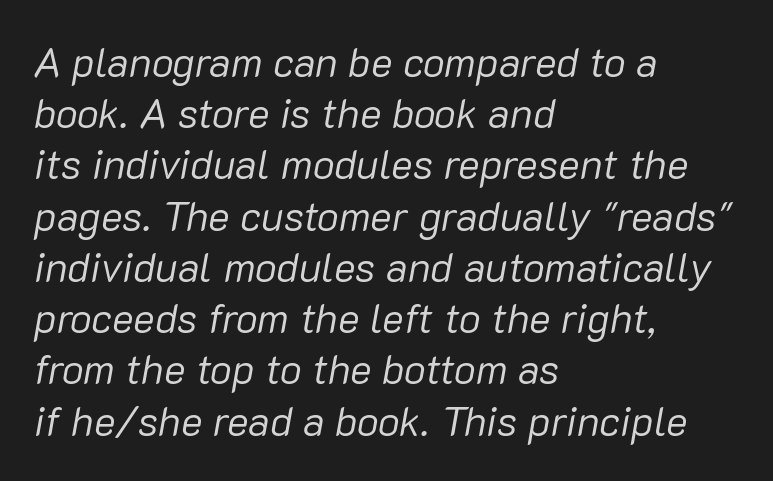
{"italic": "yes", "lean": "right", "slant_degrees": 10, "bold": "no", "weight": "regular", "width": "normal", "stroke_contrast": "low", "x_height": "medium", "monospaced": "no", "underline": "no", "align": "left", "line_spacing": "normal", "line_spacing_ratio": 1.25, "letter_spacing": "normal", "letter_spacing_em": 0.0, "glyph_px": 41}
